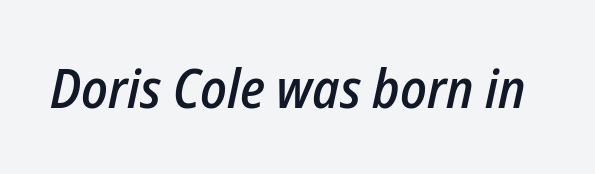
The rendering uses natural spacing where letterforms have individual widths. Semibold letterforms, between regular and bold. There's an unmistakable incline to the writing here. Characters follow at the spacing the type designer built in. The words here are not underlined.
